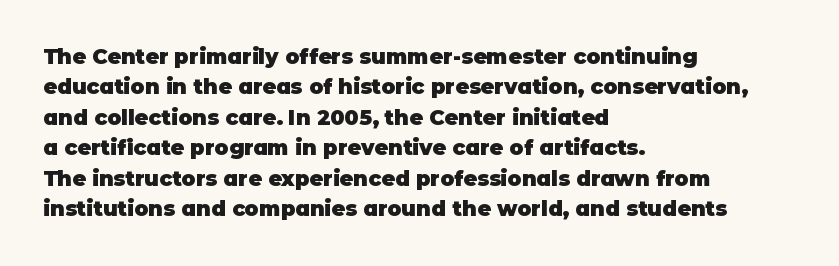
Q: Is the text bold? A: Yes.
Q: Is the text italic (slanted)? A: No, it is upright.
Q: Is the text underlined? A: No.
Q: How is the paragraph aligned? A: Left-aligned.
Q: Is the spacing between letters normal or unusually wide? A: Normal.
Q: Is the spacing between lines tight, normal or loose? A: Normal.
